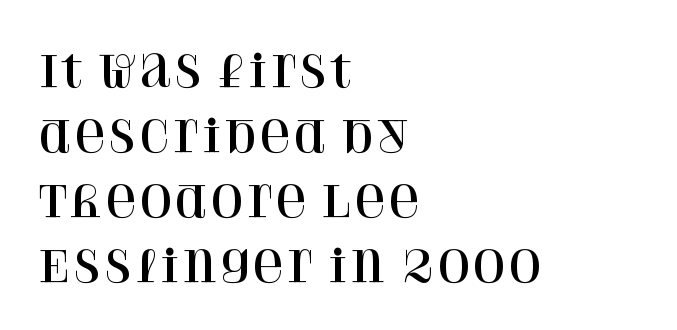
A typesetter would call this zero additional tracking. The lines are quadded left. A typesetter would call this proportional, since set widths differ per character. The letters stand straight up with perfectly vertical stems. Check under the words: just untouched page.
